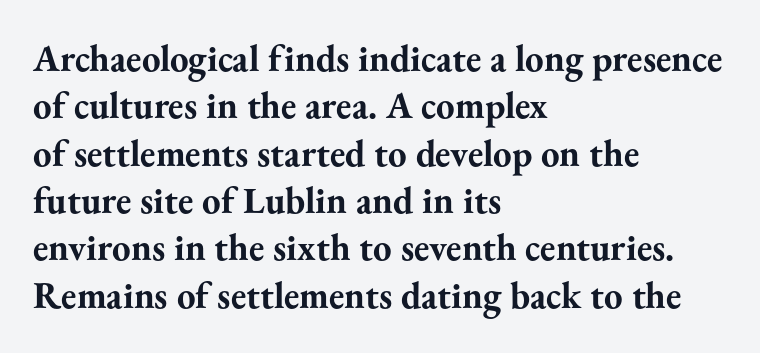
The image shows 37 px bold serif type, upright; set left-aligned, normal line spacing (1.28x), normal letter spacing, not underlined; medium stroke contrast and a small x-height.
